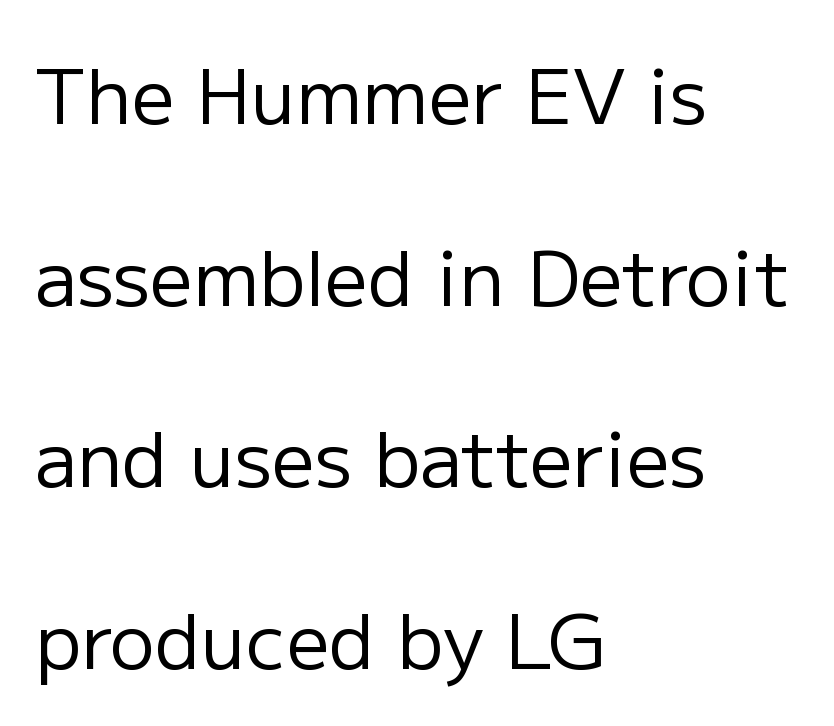
Q: Is the text bold? A: No.
Q: Is the text italic (slanted)? A: No, it is upright.
Q: Is the typeface a serif or a sans-serif typeface? A: Sans-serif.
Q: Is the text underlined? A: No.
Q: How is the paragraph aligned? A: Left-aligned.
Q: Is the spacing between letters normal or unusually wide? A: Normal.
Q: Is the spacing between lines tight, normal or loose? A: Loose.
Q: Width (condensed, normal, or wide)? A: Normal.
Q: Stroke contrast? A: Low.
Q: x-height? A: Medium.
Q: Monospaced? A: No.
